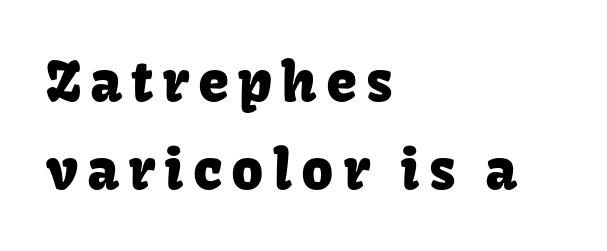
{"serif": "no", "italic": "no", "width": "normal", "stroke_contrast": "low", "x_height": "medium", "monospaced": "no", "underline": "no", "align": "left", "line_spacing": "normal", "line_spacing_ratio": 1.57, "glyph_px": 56}
